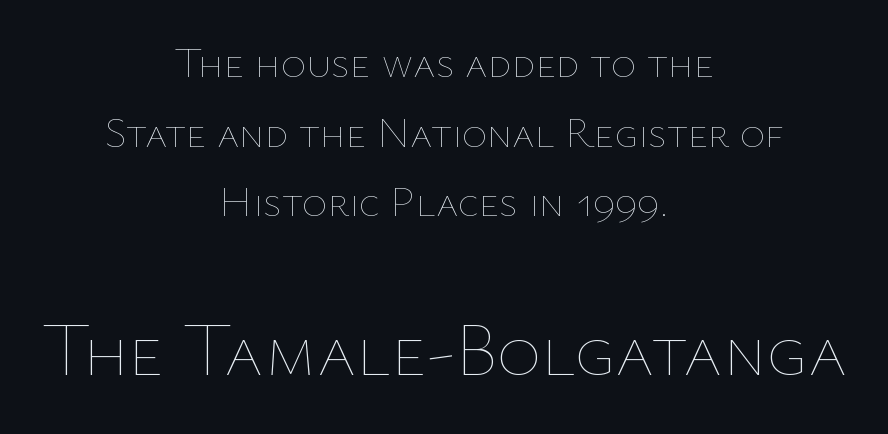
Unbolded letterforms with no extra heft. The vertical gap from one line to the next is medium. The designer gave the closing block more size than the opening block. Ascenders rise straight up at ninety degrees. Nobody drew a line under any word here.
